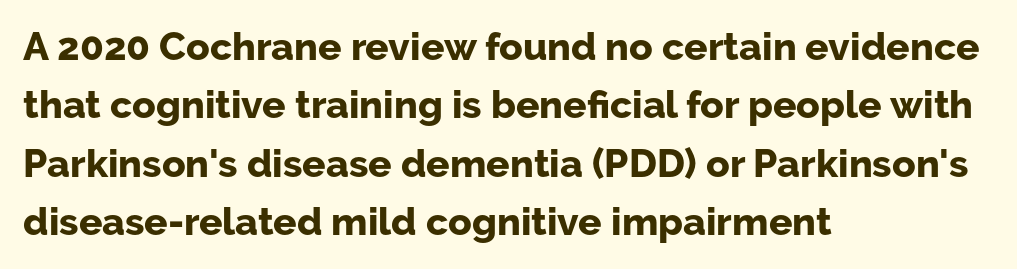
The image shows 39 px bold sans-serif type, upright; set left-aligned, normal line spacing (1.5x), normal letter spacing, not underlined; low stroke contrast and a medium x-height.
